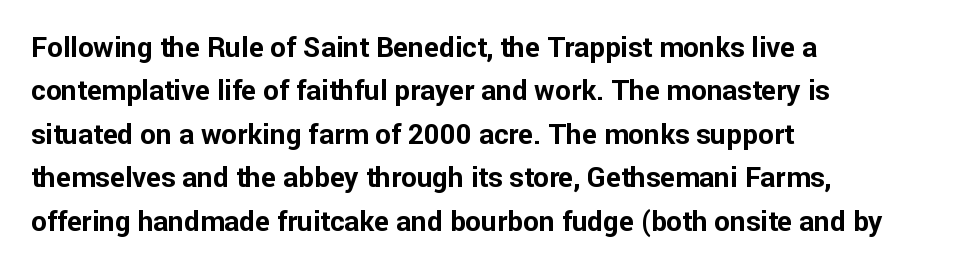
This sample uses plain, unmodified letter spacing. Pretty heavy lettering here — definitely bold. Descenders are the only things crossing below the line. I'd call this a sans setting — the letters go barefoot. Characters remain perfectly vertical along every line. Horizontally, the lines are justified to the leading edge only.
